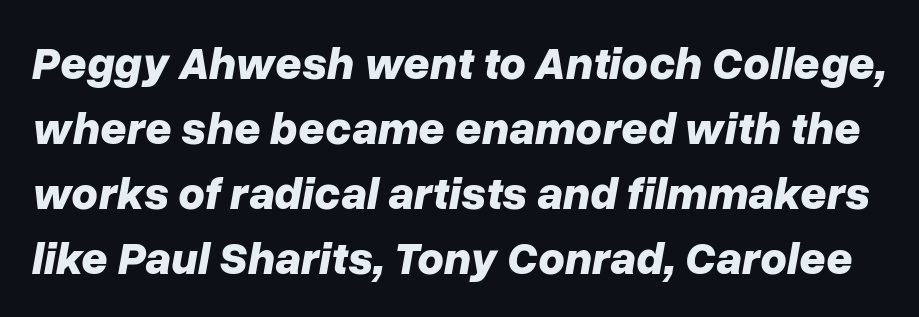
Emphasis by weight is at full strength: bold. Quick note: italic. Varying glyph widths throughout — classic text-font behaviour. There is no visible air inserted between adjacent glyphs.
